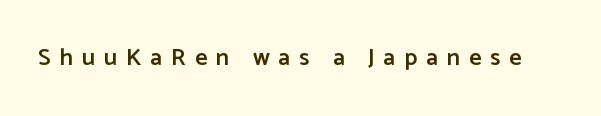
The image shows 24 px text type, upright; set unusually wide letter spacing (+0.37 em), not underlined.
